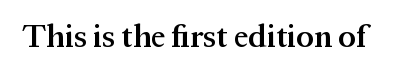
The image shows 32 px semibold serif type, upright; set normal letter spacing, not underlined; medium stroke contrast and a medium x-height.
